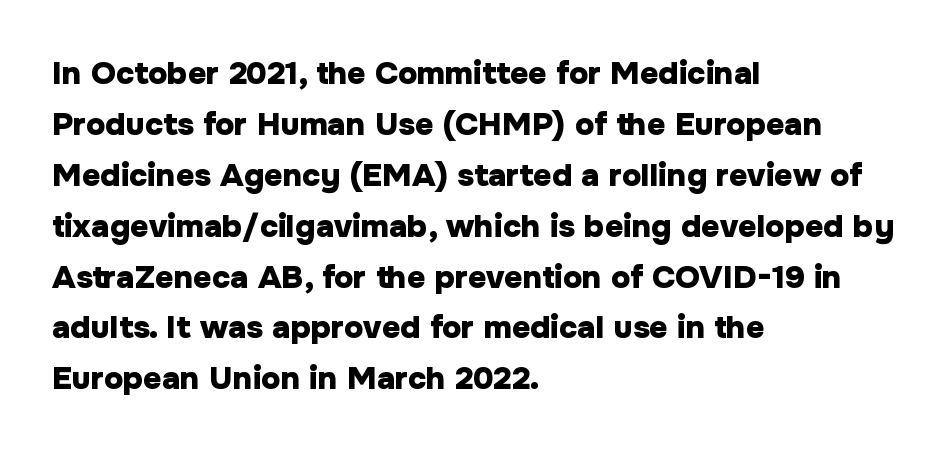
Words float on clear page, feet unadorned. How would I describe the line gaps? Plain and ordinary. Ordinary non-slanted type is in use. This is sans-serif lettering, the kind often seen on screens and signage.
